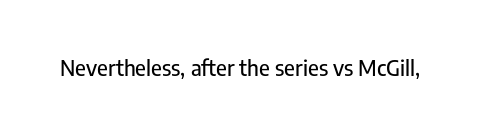
Q: Is the text italic (slanted)? A: No, it is upright.
Q: Is the text underlined? A: No.
Q: Is the spacing between letters normal or unusually wide? A: Normal.
